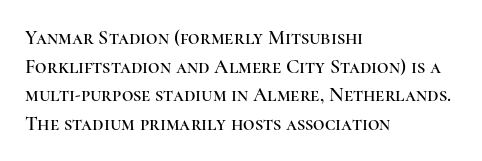
The image shows 20 px text type, upright; set left-aligned, normal line spacing (1.43x), normal letter spacing, not underlined.
